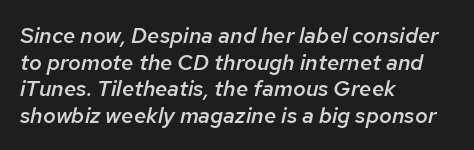
Plain, unruled lines of type. In terms of posture, this sample is oblique. Caption: semibold face, moderately heavy strokes. The face used here is rendered with its standard letterfit. The rag falls on the right side of this text block.
